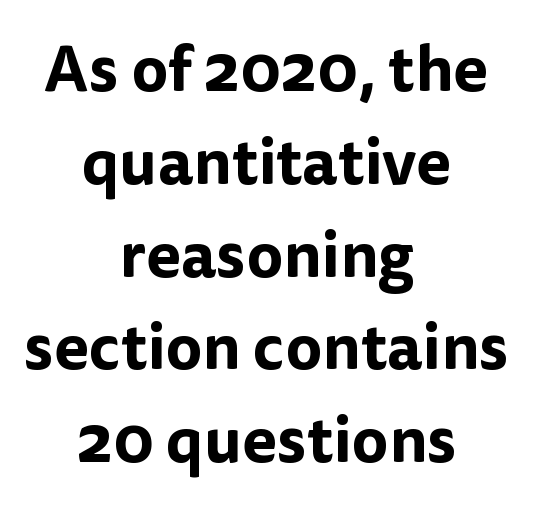
The image shows 64 px sans-serif type, upright; set centered, normal line spacing (1.45x), normal letter spacing, not underlined; low stroke contrast and a medium x-height.
